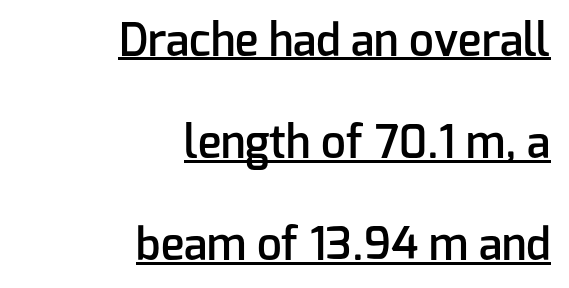
Q: Is the text bold? A: Semi-bold.
Q: Is the text italic (slanted)? A: No, it is upright.
Q: Is the typeface a serif or a sans-serif typeface? A: Sans-serif.
Q: Is the text underlined? A: Yes.
Q: How is the paragraph aligned? A: Right-aligned.
Q: Is the spacing between letters normal or unusually wide? A: Normal.
Q: Is the spacing between lines tight, normal or loose? A: Loose.
Q: Width (condensed, normal, or wide)? A: Normal.
Q: Stroke contrast? A: Low.
Q: x-height? A: Medium.
Q: Monospaced? A: No.
